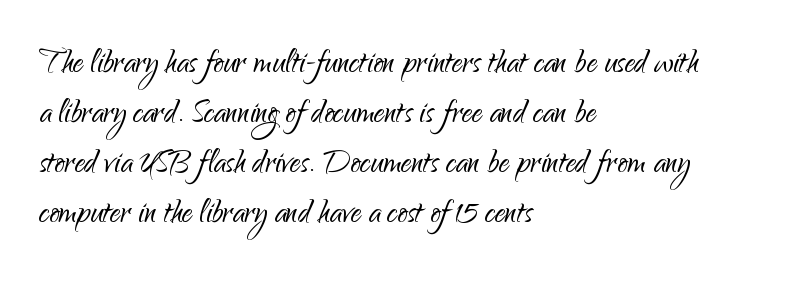
{"serif": "no", "bold": "no", "weight": "light", "width": "normal", "stroke_contrast": "low", "x_height": "small", "monospaced": "no", "underline": "no", "align": "left", "line_spacing_ratio": 1.22, "letter_spacing": "normal", "letter_spacing_em": 0.0, "glyph_px": 41}
